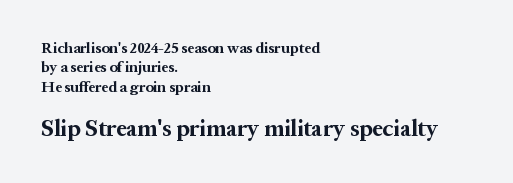
The image shows 23 px bold type, upright; set left-aligned, normal line spacing (1.3x), normal letter spacing, not underlined; the second (bottom) block is 1.53x larger.
